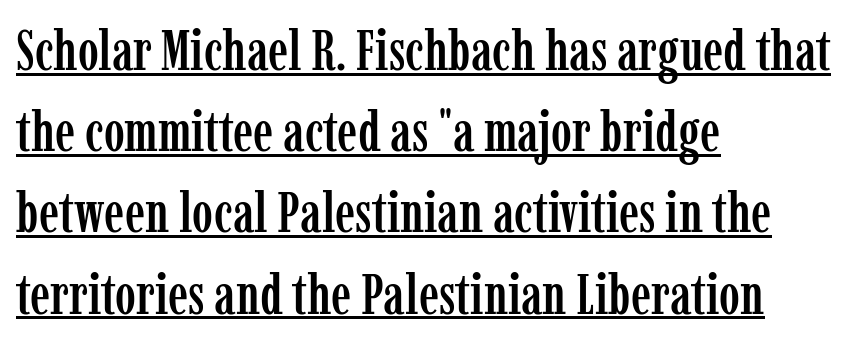
In CSS terms this would be text-align: left. Regarding serifs, this sample has them. Nothing unusual about the tracking: characters are spaced as the font intends. The specimen reads as upright at a glance. Varying glyph widths throughout — classic text-font behaviour.
